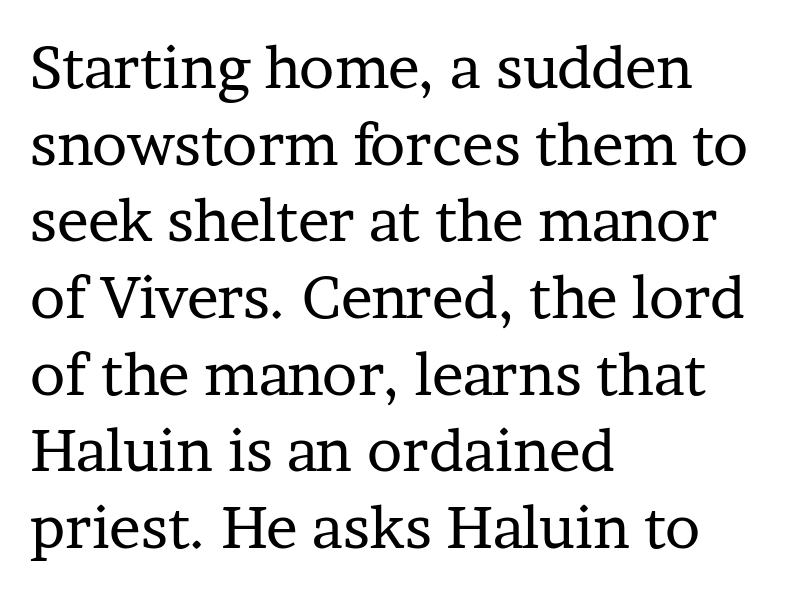
Q: Is the text bold? A: No.
Q: Is the text italic (slanted)? A: No, it is upright.
Q: Is the typeface a serif or a sans-serif typeface? A: Serif.
Q: Is the text underlined? A: No.
Q: How is the paragraph aligned? A: Left-aligned.
Q: Is the spacing between letters normal or unusually wide? A: Normal.
Q: Is the spacing between lines tight, normal or loose? A: Normal.
Q: Width (condensed, normal, or wide)? A: Normal.
Q: Stroke contrast? A: Low.
Q: x-height? A: Medium.
Q: Monospaced? A: No.
